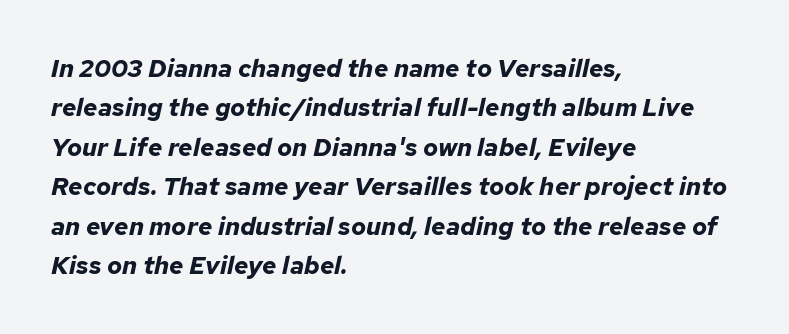
Q: Is the text bold? A: Yes.
Q: Is the text italic (slanted)? A: Yes, it leans right by about 12 degrees.
Q: Is the text underlined? A: No.
Q: How is the paragraph aligned? A: Left-aligned.
Q: Is the spacing between letters normal or unusually wide? A: Normal.
Q: Is the spacing between lines tight, normal or loose? A: Normal.
